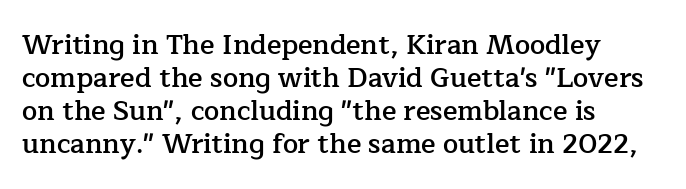
The compositor pushed each line to the left boundary. The space beneath each line is pristine and unruled. Moderately thickened strokes mark this as semibold type. Letter spacing: default. Quick note: not italic, upright.
